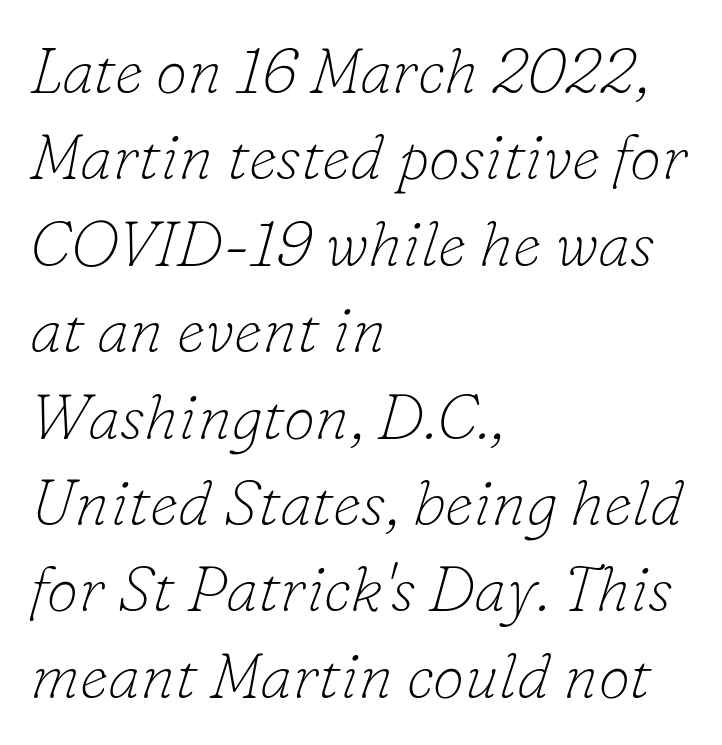
Q: Is the text bold? A: No.
Q: Is the text italic (slanted)? A: Yes, it leans right by about 16 degrees.
Q: Is the typeface a serif or a sans-serif typeface? A: Serif.
Q: Is the text underlined? A: No.
Q: How is the paragraph aligned? A: Left-aligned.
Q: Is the spacing between letters normal or unusually wide? A: Normal.
Q: Is the spacing between lines tight, normal or loose? A: Normal.
Q: Width (condensed, normal, or wide)? A: Normal.
Q: Stroke contrast? A: Low.
Q: x-height? A: Small.
Q: Monospaced? A: No.
